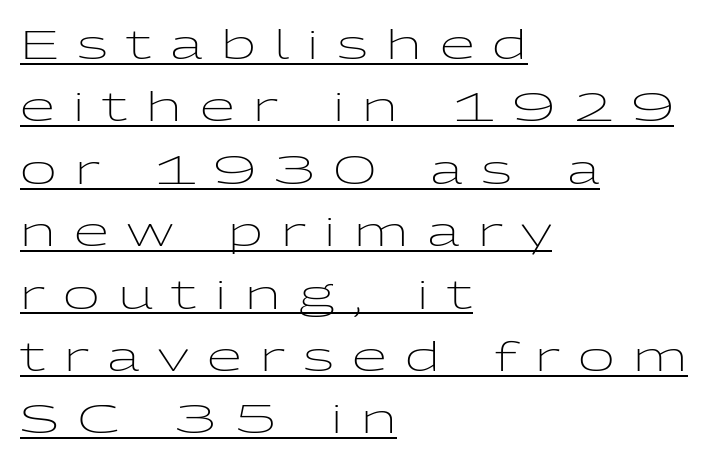
The paragraph has a hard left edge and a soft right edge. Vertically, the passage feels balanced, rows spaced as you'd expect. What stands out about the letter spacing? Its width — letters are far apart. The strokes are not fattened; the text isn't bold. The letters advance in unequal steps, a hallmark of proportional type.
